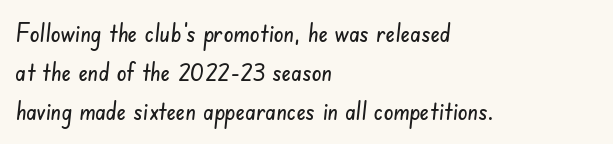
The lines are quadded left. Observe the ordinary spacing: letters are neighbours, not strangers. The string is rendered with underlining switched off. Each new line begins a customary step beneath the previous one.
